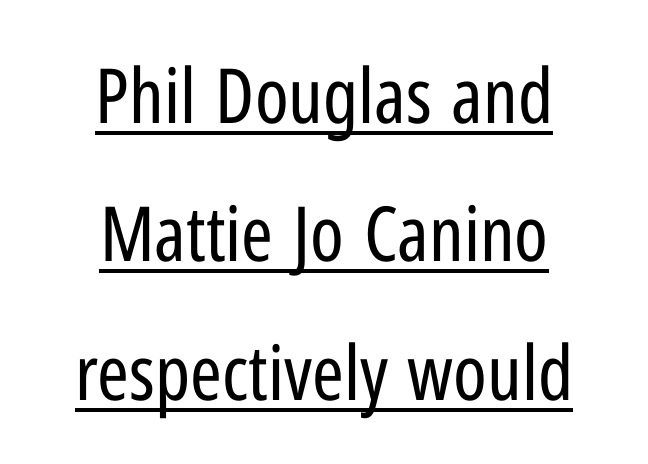
{"serif": "no", "italic": "no", "bold": "no", "weight": "regular", "width": "condensed", "stroke_contrast": "low", "x_height": "medium", "monospaced": "no", "underline": "yes", "align": "center", "line_spacing_ratio": 1.82, "letter_spacing": "normal", "letter_spacing_em": 0.0, "glyph_px": 76}
